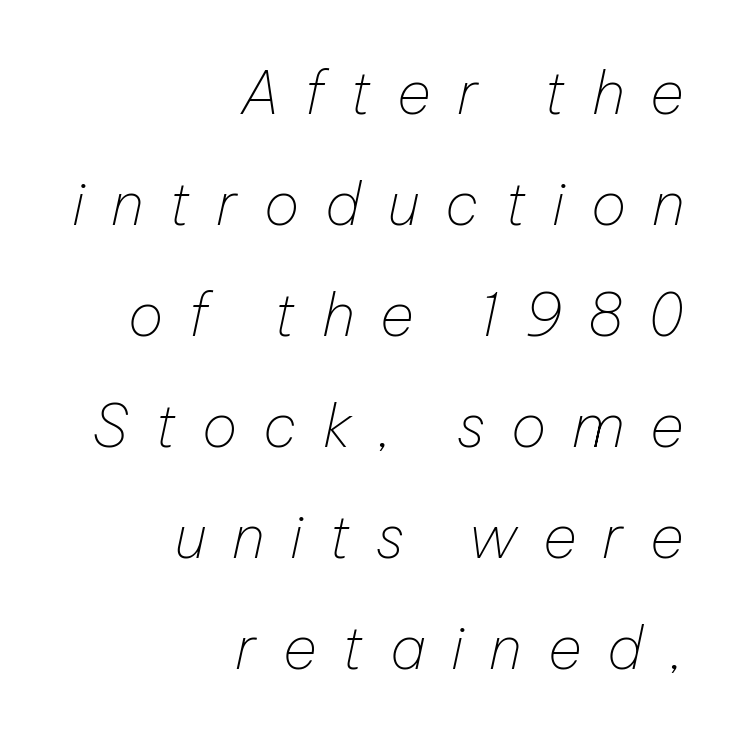
The image shows 59 px thin type, italic (leaning right); set right-aligned, line spacing 1.88x, unusually wide letter spacing (+0.44 em), not underlined; low stroke contrast and a medium x-height.
